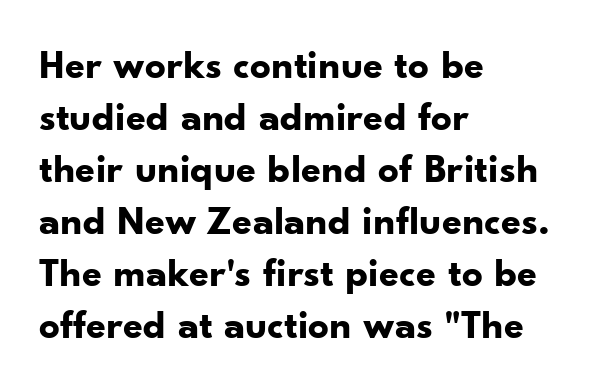
The image shows 41 px bold sans-serif type, upright; set left-aligned, normal line spacing (1.27x), normal letter spacing, not underlined; low stroke contrast and a small x-height.
